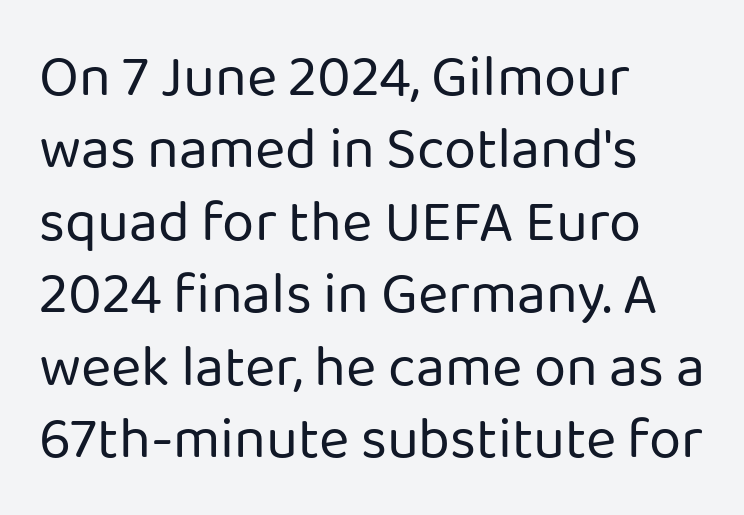
Q: Is the text bold? A: No.
Q: Is the text italic (slanted)? A: No, it is upright.
Q: Is the typeface a serif or a sans-serif typeface? A: Sans-serif.
Q: Is the text underlined? A: No.
Q: How is the paragraph aligned? A: Left-aligned.
Q: Is the spacing between letters normal or unusually wide? A: Normal.
Q: Is the spacing between lines tight, normal or loose? A: Normal.
Q: Width (condensed, normal, or wide)? A: Normal.
Q: Stroke contrast? A: Low.
Q: x-height? A: Medium.
Q: Monospaced? A: No.
